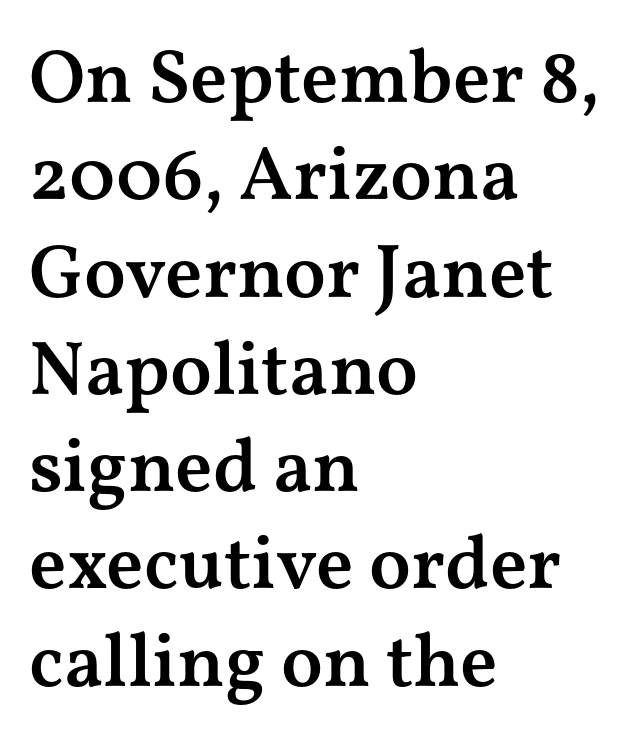
{"serif": "yes", "italic": "no", "bold": "semi", "weight": "semibold", "width": "wide", "stroke_contrast": "medium", "x_height": "medium", "monospaced": "no", "underline": "no", "align": "left", "line_spacing": "normal", "line_spacing_ratio": 1.28, "letter_spacing": "normal", "letter_spacing_em": 0.0, "glyph_px": 76}
